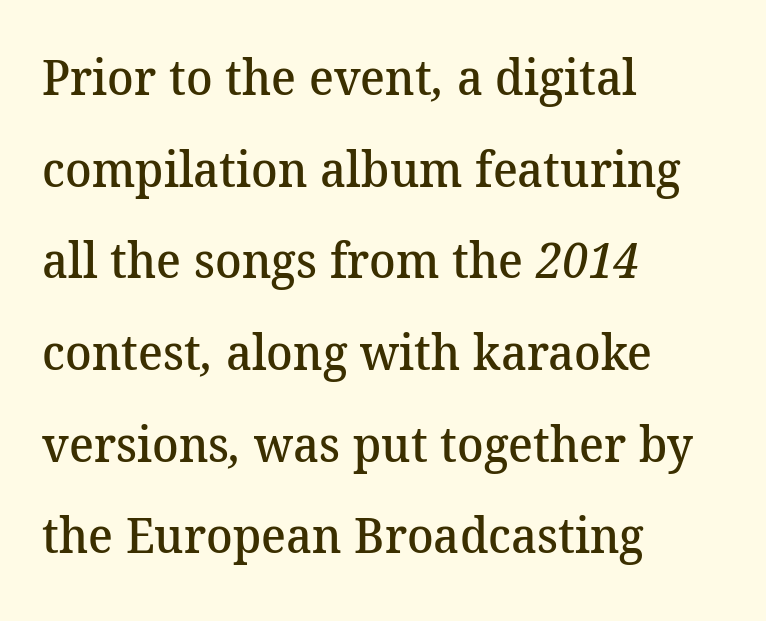
Q: Is the text bold? A: Semi-bold.
Q: Is the typeface a serif or a sans-serif typeface? A: Serif.
Q: Is the text underlined? A: No.
Q: How is the paragraph aligned? A: Left-aligned.
Q: Is the spacing between letters normal or unusually wide? A: Normal.
Q: Width (condensed, normal, or wide)? A: Normal.
Q: Stroke contrast? A: Medium.
Q: x-height? A: Medium.
Q: Monospaced? A: No.
